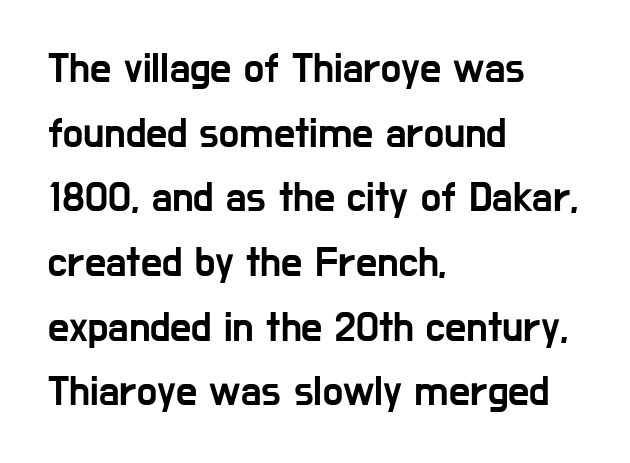
{"serif": "no", "italic": "no", "width": "condensed", "stroke_contrast": "low", "x_height": "medium", "monospaced": "no", "underline": "no", "align": "left", "line_spacing": "normal", "line_spacing_ratio": 1.54, "letter_spacing": "normal", "letter_spacing_em": 0.0, "glyph_px": 42}
